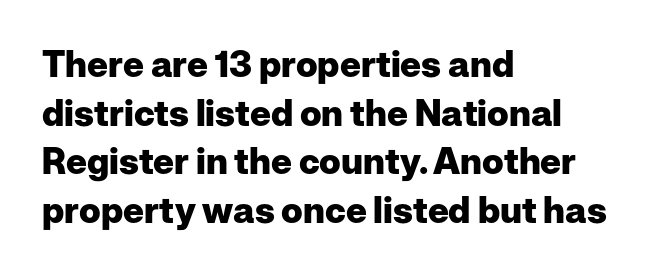
Think of a printed novel: that variable character pitch is what you see here. The lines in this sample share a left origin and differ only in where they stop. Does the weight exceed regular? Yes, all the way to bold. The font's upright variant was chosen for this text. Each row of text sits above clean, open space.
